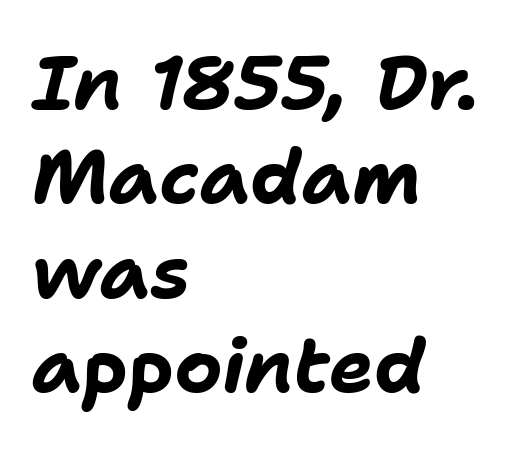
The type is set solid horizontally, with unmodified tracking. The lettering tilts uniformly, giving the passage an italic look. The letters advance in unequal steps, a hallmark of proportional type. Emphasis by weight is at full strength: bold. Casual observation: everything's shoved over to the left.
